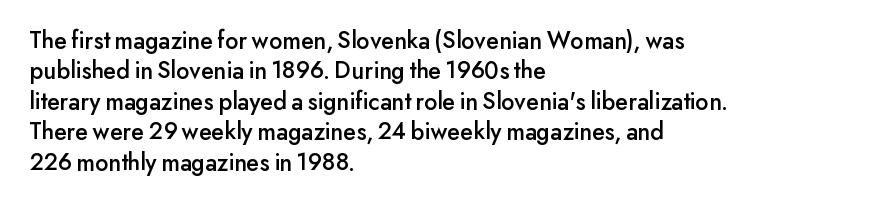
{"italic": "no", "underline": "no", "align": "left", "line_spacing_ratio": 1.22, "letter_spacing": "normal", "letter_spacing_em": 0.0, "glyph_px": 25}
